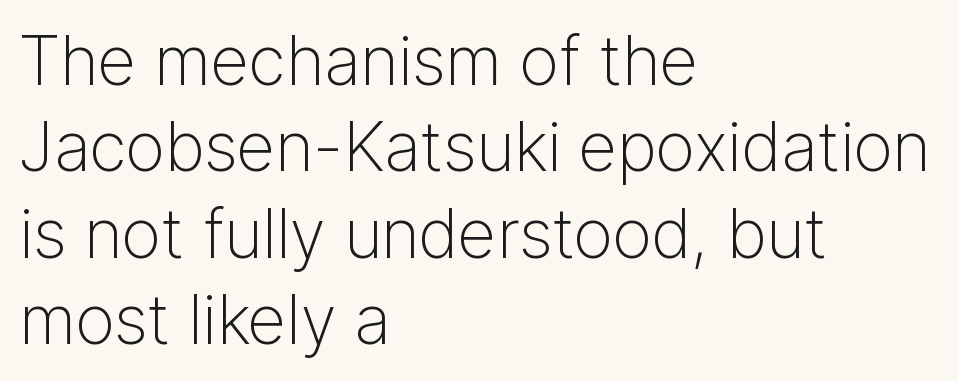
Q: Is the text bold? A: No.
Q: Is the text italic (slanted)? A: No, it is upright.
Q: Is the typeface a serif or a sans-serif typeface? A: Sans-serif.
Q: Is the text underlined? A: No.
Q: How is the paragraph aligned? A: Left-aligned.
Q: Is the spacing between letters normal or unusually wide? A: Normal.
Q: Is the spacing between lines tight, normal or loose? A: Normal.
Q: Width (condensed, normal, or wide)? A: Normal.
Q: Stroke contrast? A: Low.
Q: x-height? A: Medium.
Q: Monospaced? A: No.
